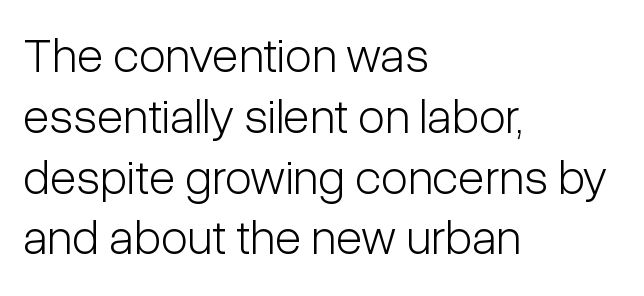
{"serif": "no", "italic": "no", "bold": "no", "weight": "light", "width": "condensed", "stroke_contrast": "low", "x_height": "medium", "monospaced": "no", "underline": "no", "align": "left", "line_spacing_ratio": 1.24, "letter_spacing": "normal", "letter_spacing_em": 0.0, "glyph_px": 49}
